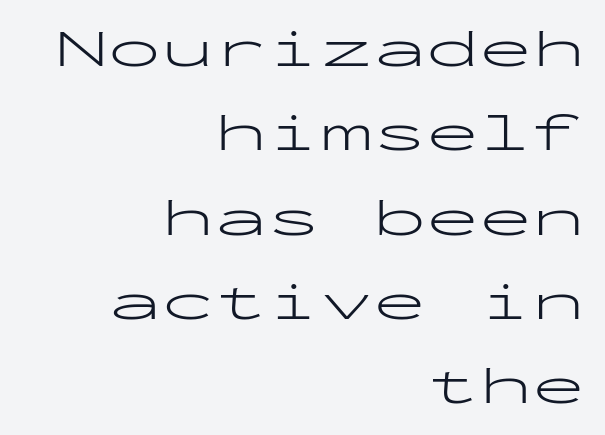
Q: Is the text bold? A: No.
Q: Is the text italic (slanted)? A: No, it is upright.
Q: Is the typeface a serif or a sans-serif typeface? A: Sans-serif.
Q: Is the text underlined? A: No.
Q: How is the paragraph aligned? A: Right-aligned.
Q: Is the spacing between letters normal or unusually wide? A: Normal.
Q: Is the spacing between lines tight, normal or loose? A: Normal.
Q: Width (condensed, normal, or wide)? A: Wide.
Q: Stroke contrast? A: Low.
Q: x-height? A: Medium.
Q: Monospaced? A: Yes.
